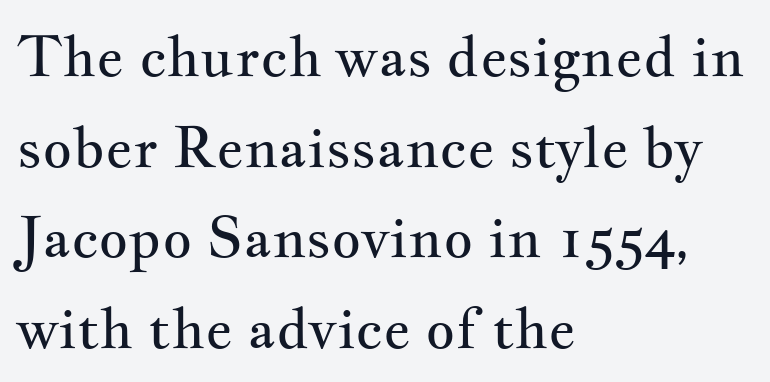
Q: Is the text bold? A: No.
Q: Is the text italic (slanted)? A: No, it is upright.
Q: Is the typeface a serif or a sans-serif typeface? A: Serif.
Q: Is the text underlined? A: No.
Q: How is the paragraph aligned? A: Left-aligned.
Q: Is the spacing between letters normal or unusually wide? A: Normal.
Q: Is the spacing between lines tight, normal or loose? A: Normal.
Q: Width (condensed, normal, or wide)? A: Wide.
Q: Stroke contrast? A: Medium.
Q: x-height? A: Small.
Q: Monospaced? A: No.
